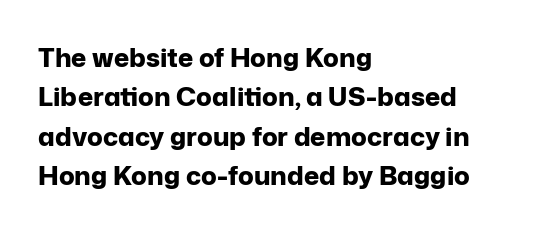
Q: Is the text bold? A: Yes.
Q: Is the text italic (slanted)? A: No, it is upright.
Q: Is the text underlined? A: No.
Q: How is the paragraph aligned? A: Left-aligned.
Q: Is the spacing between letters normal or unusually wide? A: Normal.
Q: Is the spacing between lines tight, normal or loose? A: Normal.
